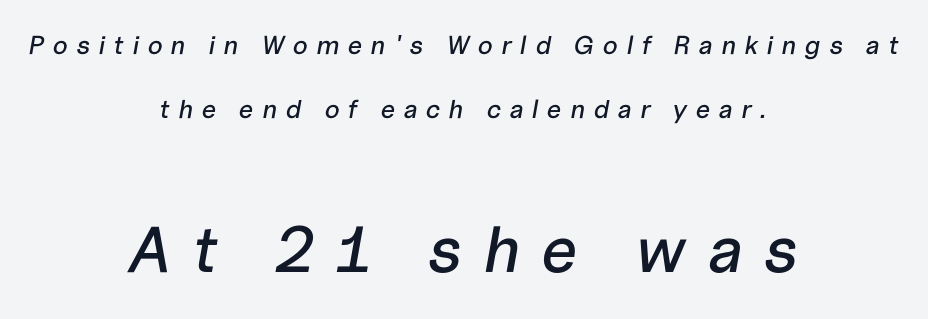
The image shows 65 px text type, italic (leaning right); set centered, loose line spacing (2.47x), unusually wide letter spacing (+0.32 em), not underlined; the second (bottom) block is 2.5x larger; low stroke contrast and a medium x-height.
